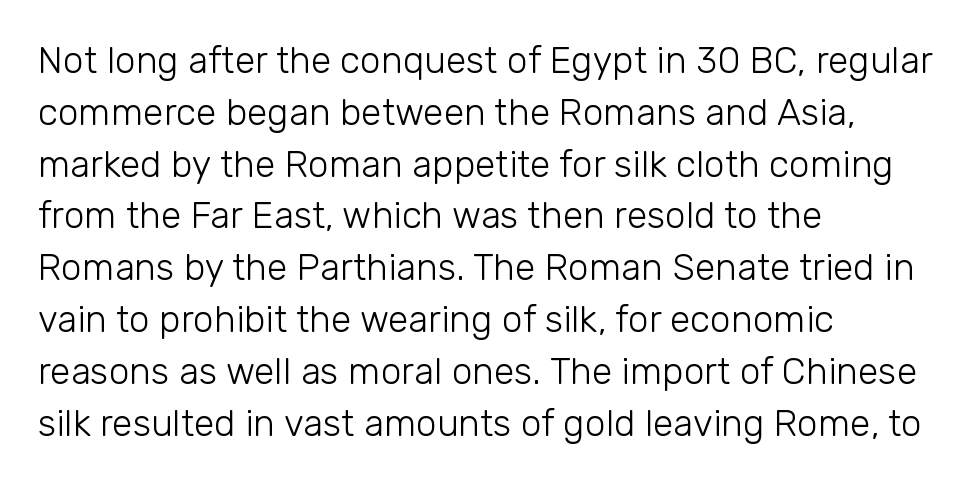
Q: Is the text bold? A: No.
Q: Is the text italic (slanted)? A: No, it is upright.
Q: Is the typeface a serif or a sans-serif typeface? A: Sans-serif.
Q: Is the text underlined? A: No.
Q: How is the paragraph aligned? A: Left-aligned.
Q: Is the spacing between letters normal or unusually wide? A: Normal.
Q: Is the spacing between lines tight, normal or loose? A: Normal.
Q: Width (condensed, normal, or wide)? A: Normal.
Q: Stroke contrast? A: Low.
Q: x-height? A: Medium.
Q: Monospaced? A: No.
